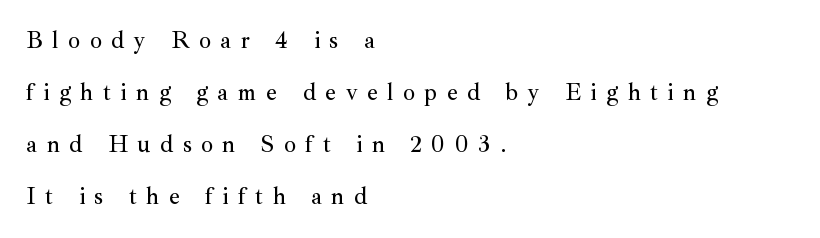
{"italic": "no", "underline": "no", "align": "left", "line_spacing": "loose", "line_spacing_ratio": 2.17, "letter_spacing": "wide", "letter_spacing_em": 0.39, "glyph_px": 24}
